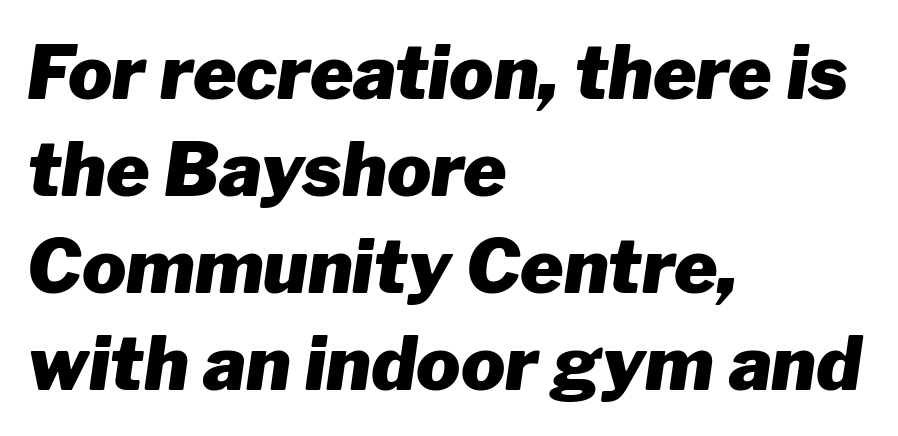
{"italic": "yes", "lean": "right", "slant_degrees": 8, "bold": "yes", "weight": "heavy", "width": "normal", "stroke_contrast": "low", "x_height": "medium", "monospaced": "no", "underline": "no", "align": "left", "line_spacing": "normal", "line_spacing_ratio": 1.31, "letter_spacing": "normal", "letter_spacing_em": 0.0, "glyph_px": 74}
